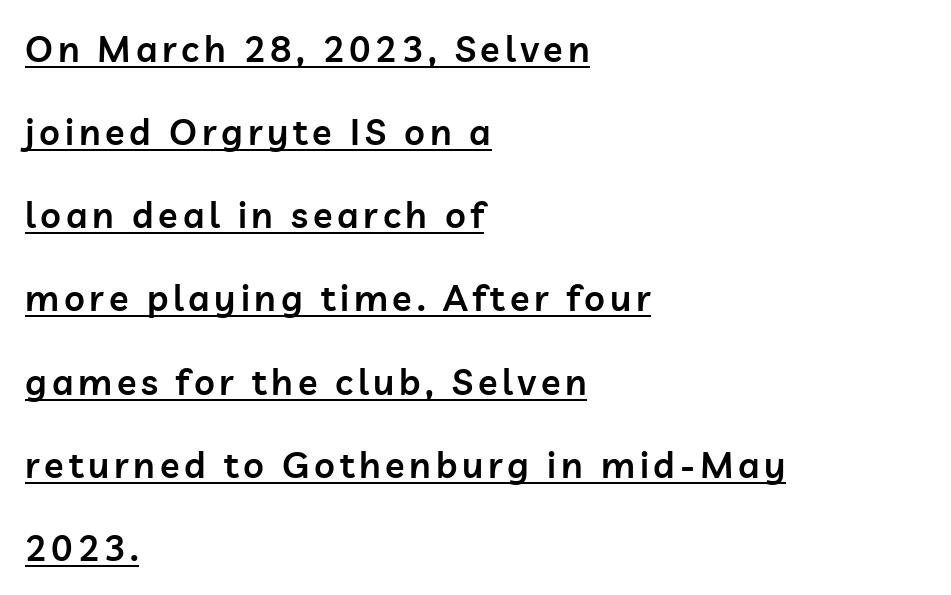
{"serif": "no", "italic": "no", "bold": "semi", "weight": "semibold", "width": "normal", "stroke_contrast": "low", "x_height": "medium", "monospaced": "no", "underline": "yes", "align": "left", "line_spacing": "loose", "line_spacing_ratio": 2.31, "glyph_px": 36}
